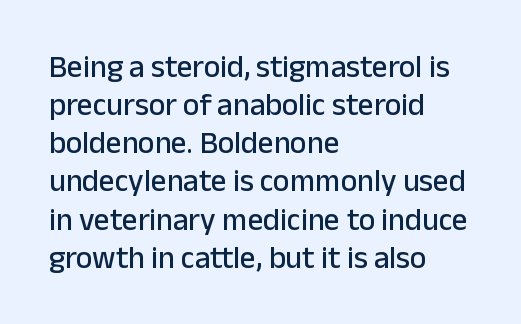
Typographically, this falls in the sans-serif category. Descenders are the only things crossing below the line. No extra tracking has been applied to these lines. These lines are rendered in a variable-pitch font.
